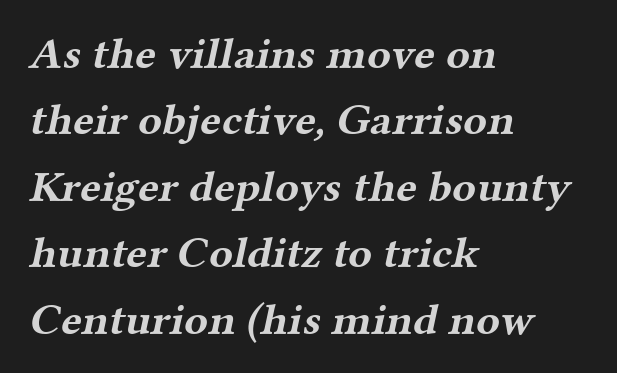
Every row of glyphs begins at an identical x-position on the left. Successive baselines arrive at the customary interval. You could call the tracking neutral — neither tight nor loose. Character widths vary here, with narrow letters taking less room than wide ones.
